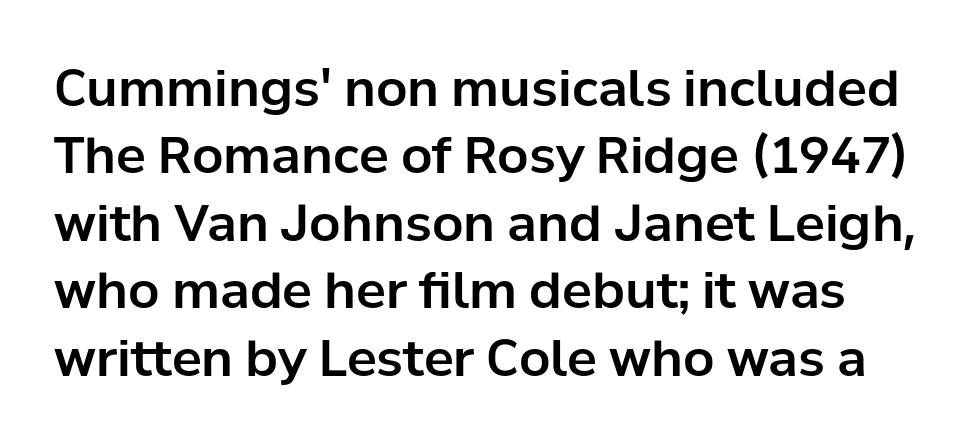
Q: Is the text italic (slanted)? A: No, it is upright.
Q: Is the typeface a serif or a sans-serif typeface? A: Sans-serif.
Q: Is the text underlined? A: No.
Q: Is the spacing between letters normal or unusually wide? A: Normal.
Q: Is the spacing between lines tight, normal or loose? A: Normal.
Q: Width (condensed, normal, or wide)? A: Normal.
Q: Stroke contrast? A: Low.
Q: x-height? A: Medium.
Q: Monospaced? A: No.
